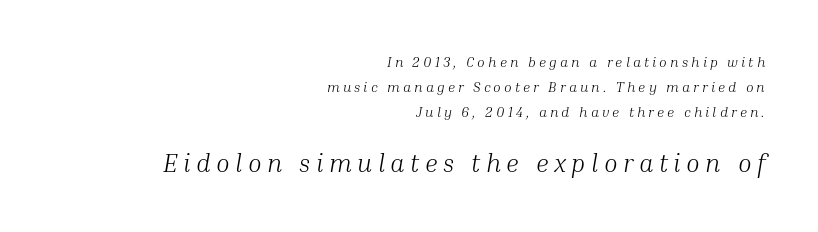
Q: Is the text bold? A: No.
Q: Is the text italic (slanted)? A: Yes, it leans right by about 10 degrees.
Q: Is the text underlined? A: No.
Q: How is the paragraph aligned? A: Right-aligned.
Q: Is the spacing between letters normal or unusually wide? A: Unusually wide.
Q: Which block of text is set in a larger size, the first (top) or the second (bottom)? A: The second (bottom) one.
